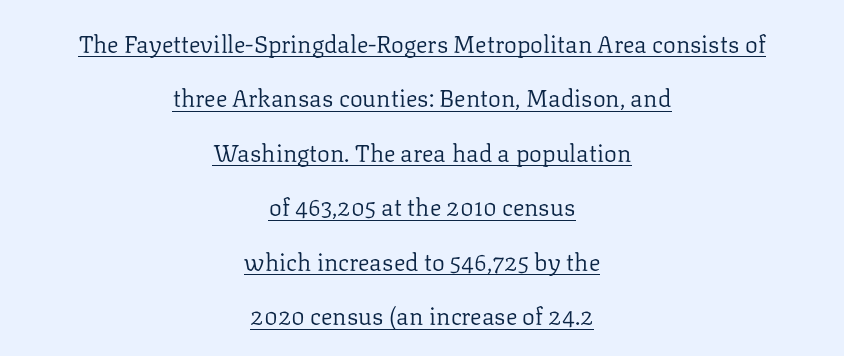
{"italic": "no", "bold": "no", "underline": "yes", "align": "center", "line_spacing": "loose", "line_spacing_ratio": 2.27, "letter_spacing": "normal", "letter_spacing_em": 0.0, "glyph_px": 24}
